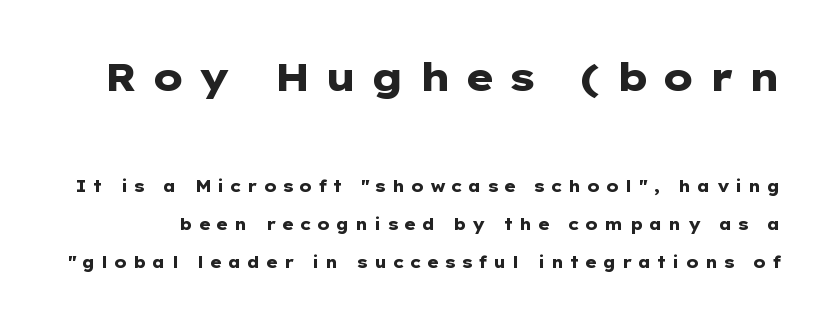
{"serif": "no", "italic": "no", "bold": "yes", "weight": "heavy", "width": "wide", "stroke_contrast": "low", "x_height": "medium", "monospaced": "no", "underline": "no", "line_spacing": "loose", "line_spacing_ratio": 2.38, "letter_spacing": "wide", "letter_spacing_em": 0.33, "larger_block": "first", "size_ratio": 2.44, "glyph_px": 39}
